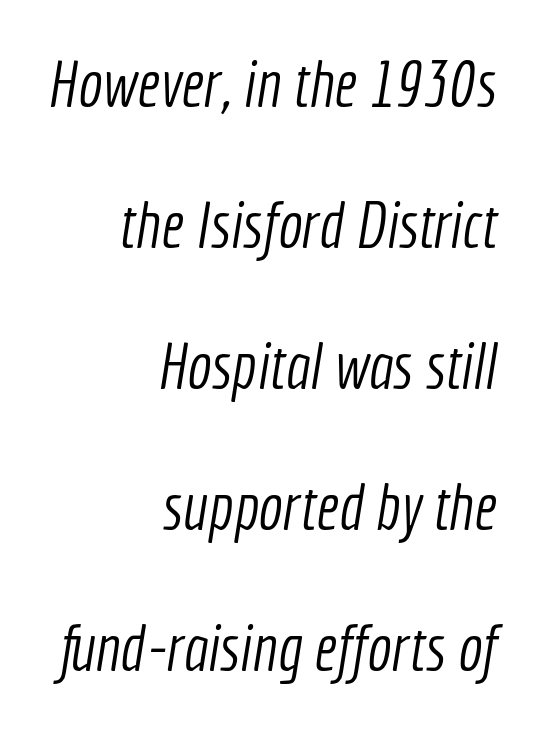
Q: Is the text bold? A: No.
Q: Is the typeface a serif or a sans-serif typeface? A: Sans-serif.
Q: Is the text underlined? A: No.
Q: How is the paragraph aligned? A: Right-aligned.
Q: Is the spacing between letters normal or unusually wide? A: Normal.
Q: Is the spacing between lines tight, normal or loose? A: Loose.
Q: Width (condensed, normal, or wide)? A: Condensed.
Q: x-height? A: Medium.
Q: Monospaced? A: No.
